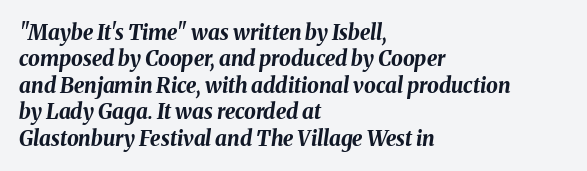
{"italic": "yes", "lean": "right", "slant_degrees": 8, "bold": "yes", "underline": "no", "align": "left", "line_spacing": "normal", "line_spacing_ratio": 1.26, "letter_spacing": "normal", "letter_spacing_em": 0.0, "glyph_px": 21}
